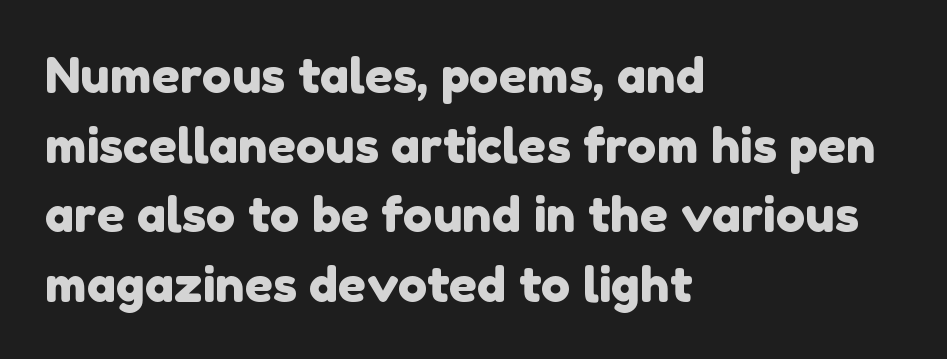
The image shows 49 px sans-serif type; set left-aligned, normal line spacing (1.42x), normal letter spacing, not underlined; low stroke contrast and a medium x-height.
